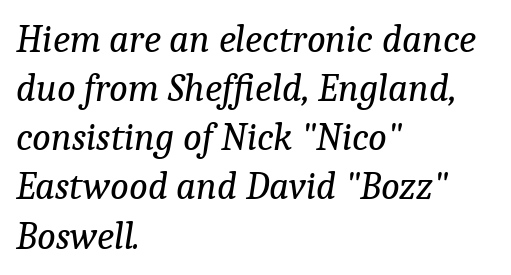
The image shows 39 px regular-weight serif type, italic (leaning right); set left-aligned, normal line spacing (1.26x), normal letter spacing, not underlined; low stroke contrast and a medium x-height.
